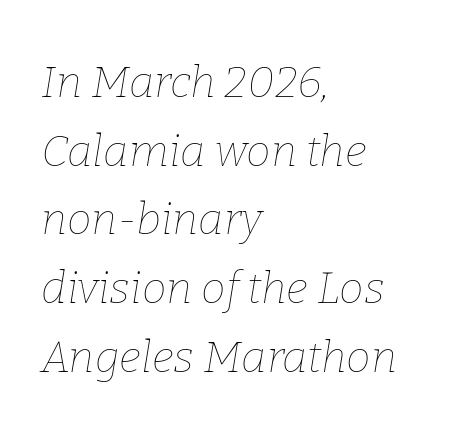
Notice how descenders clear the ascenders below comfortably — that's standard leading. Lines of text with bare space underneath. Notice how the stems are inclined rather than vertical — that's the hallmark of italics. The lines are quadded left.
